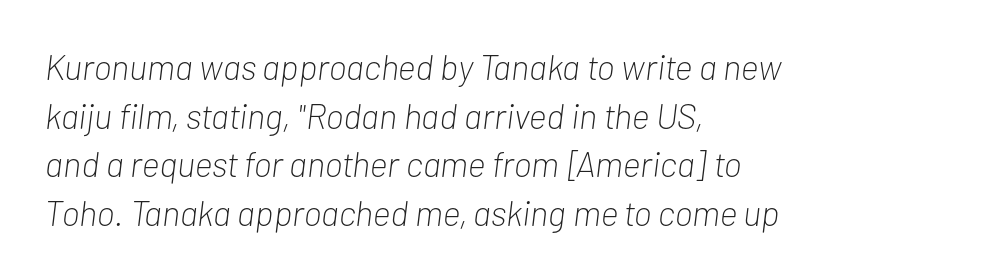
The image shows 35 px light, condensed type, italic (leaning right); set left-aligned, normal line spacing (1.39x), normal letter spacing, not underlined; low stroke contrast and a medium x-height.
